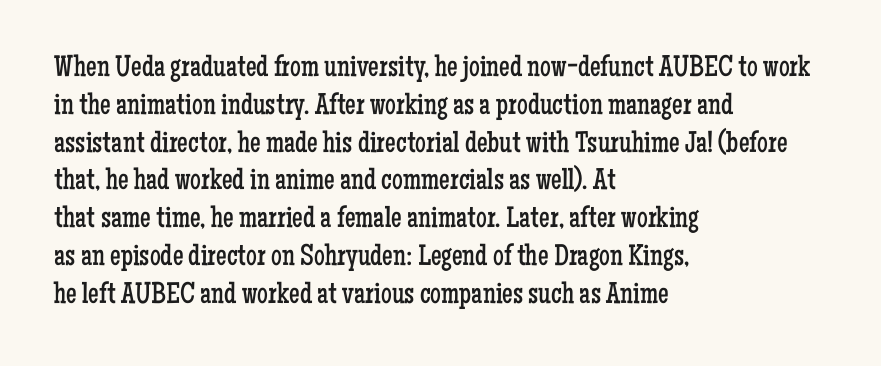
The image shows 30 px regular-weight, condensed serif type, upright; set left-aligned, normal line spacing (1.26x), normal letter spacing, not underlined; low stroke contrast and a medium x-height.
